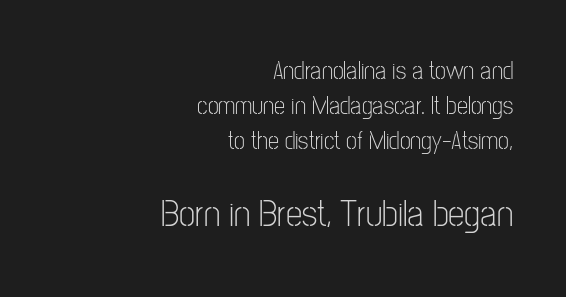
{"serif": "no", "italic": "no", "bold": "no", "weight": "light", "width": "condensed", "stroke_contrast": "low", "x_height": "medium", "monospaced": "no", "underline": "no", "align": "right", "line_spacing": "normal", "line_spacing_ratio": 1.4, "letter_spacing": "normal", "letter_spacing_em": 0.0, "larger_block": "second", "size_ratio": 1.48, "glyph_px": 37}
